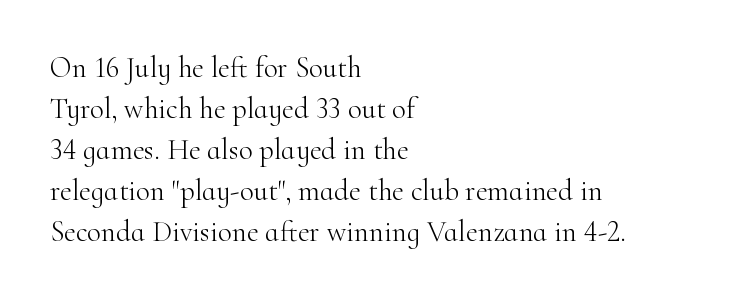
Stroke mass is kept to a normal reading level or below. This sample is left-justified, so line endings fall wherever the words run out. Italic? Not at all — the glyphs are vertical. The space between consecutive lines is moderate. This sample uses plain, unmodified letter spacing.
